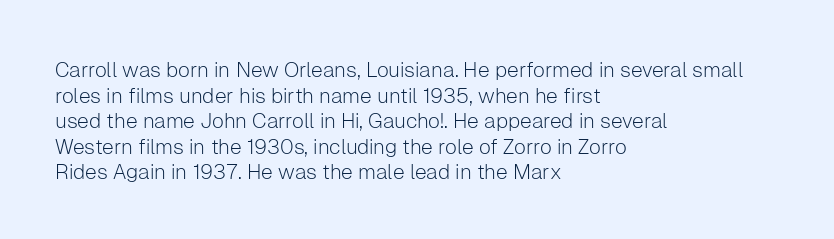
{"italic": "no", "bold": "no", "underline": "no", "align": "left", "line_spacing_ratio": 1.22, "letter_spacing": "normal", "letter_spacing_em": 0.0, "glyph_px": 21}
